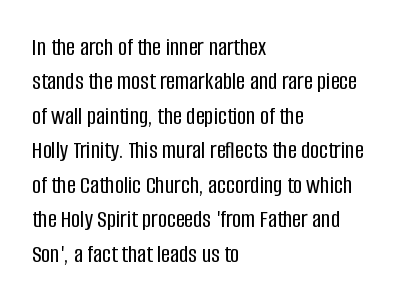
The image shows 25 px text type, upright; set left-aligned, normal line spacing (1.38x), normal letter spacing, not underlined.
